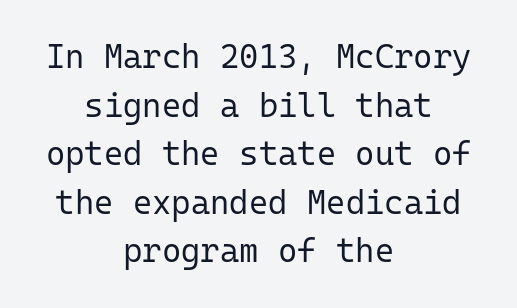
The image shows 33 px regular-weight sans-serif type, upright, monospaced; set centered, normal line spacing (1.47x), normal letter spacing, not underlined; low stroke contrast and a medium x-height.
